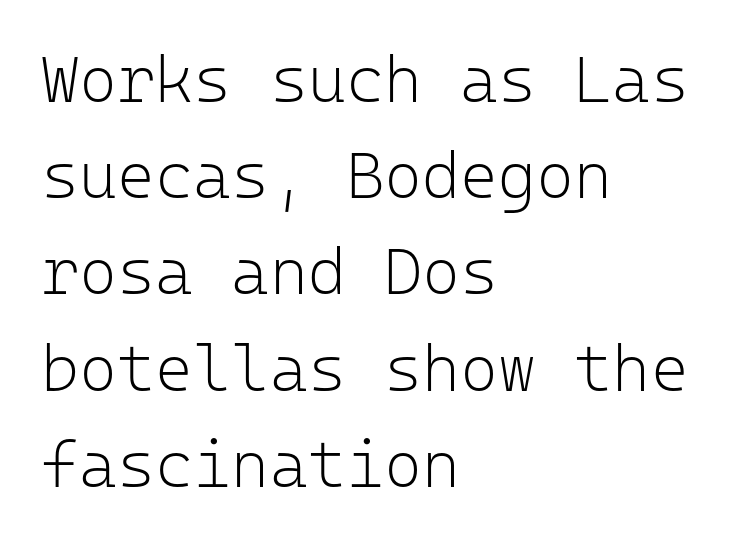
{"serif": "no", "italic": "no", "bold": "no", "weight": "light", "width": "normal", "stroke_contrast": "low", "x_height": "medium", "monospaced": "yes", "underline": "no", "align": "left", "line_spacing": "normal", "line_spacing_ratio": 1.48, "letter_spacing": "normal", "letter_spacing_em": 0.0, "glyph_px": 65}
